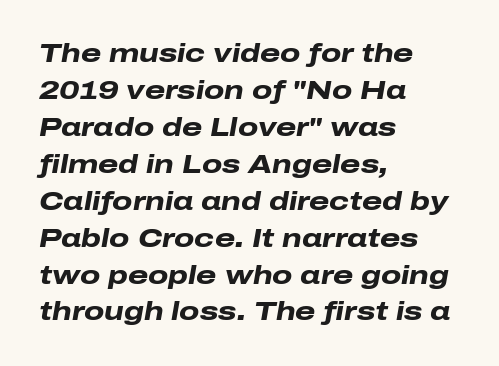
Q: Is the text bold? A: Yes.
Q: Is the text italic (slanted)? A: Yes, it leans right by about 10 degrees.
Q: Is the text underlined? A: No.
Q: How is the paragraph aligned? A: Left-aligned.
Q: Is the spacing between letters normal or unusually wide? A: Normal.
Q: Is the spacing between lines tight, normal or loose? A: Normal.
